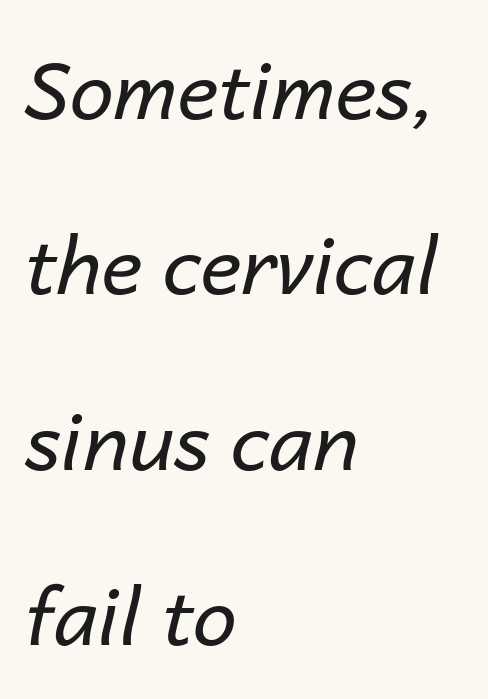
If you drew a line through each stem, it would be angled. Nobody touched the tracking dial on this one. The font is comparable to plain body text, perhaps lighter. All the whitespace from short lines collects on the right. Descenders hang freely into open space. Quick note: interline space is abundant.
